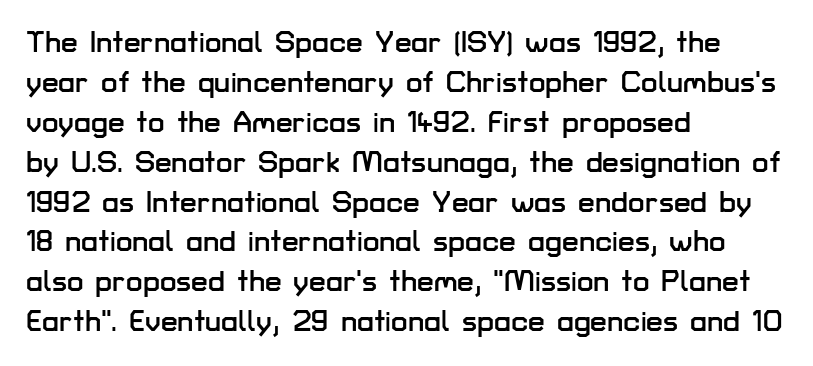
Q: Is the text italic (slanted)? A: No, it is upright.
Q: Is the typeface a serif or a sans-serif typeface? A: Sans-serif.
Q: Is the text underlined? A: No.
Q: How is the paragraph aligned? A: Left-aligned.
Q: Is the spacing between letters normal or unusually wide? A: Normal.
Q: Is the spacing between lines tight, normal or loose? A: Normal.
Q: Width (condensed, normal, or wide)? A: Normal.
Q: Stroke contrast? A: Low.
Q: x-height? A: Medium.
Q: Monospaced? A: No.
